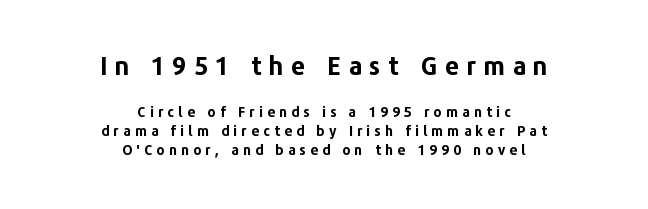
The image shows 25 px bold type, upright; set centered, normal line spacing (1.34x), unusually wide letter spacing (+0.29 em), not underlined; the first (top) block is 1.79x larger.
